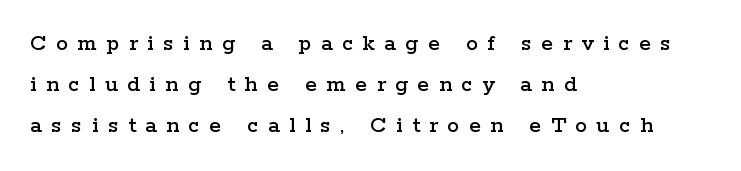
The image shows 24 px text type, upright; set left-aligned, line spacing 1.71x, unusually wide letter spacing (+0.4 em), not underlined.
